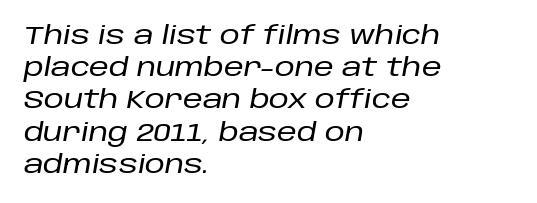
Horizontal bands of white between lines are of average thickness. These lines are set flush left with a ragged right edge. It's the slanting kind of type. Only glyphs here, with clear space below each row. The tracking reads as untouched default to a designer's eye.
